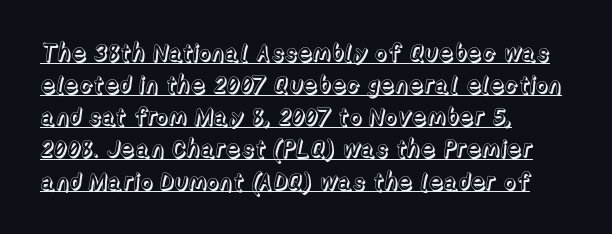
{"underline": "yes", "align": "left", "line_spacing": "normal", "line_spacing_ratio": 1.34, "letter_spacing": "normal", "letter_spacing_em": 0.0, "glyph_px": 24}
